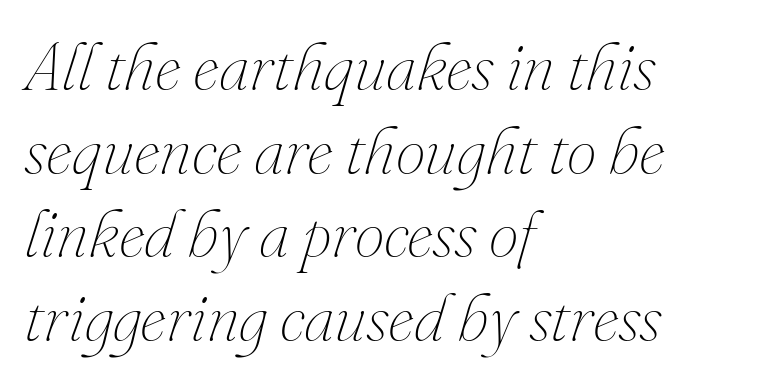
{"italic": "yes", "lean": "right", "slant_degrees": 16, "bold": "no", "weight": "thin", "width": "normal", "stroke_contrast": "medium", "x_height": "small", "monospaced": "no", "underline": "no", "align": "left", "line_spacing": "normal", "line_spacing_ratio": 1.25, "letter_spacing": "normal", "letter_spacing_em": 0.0, "glyph_px": 67}
